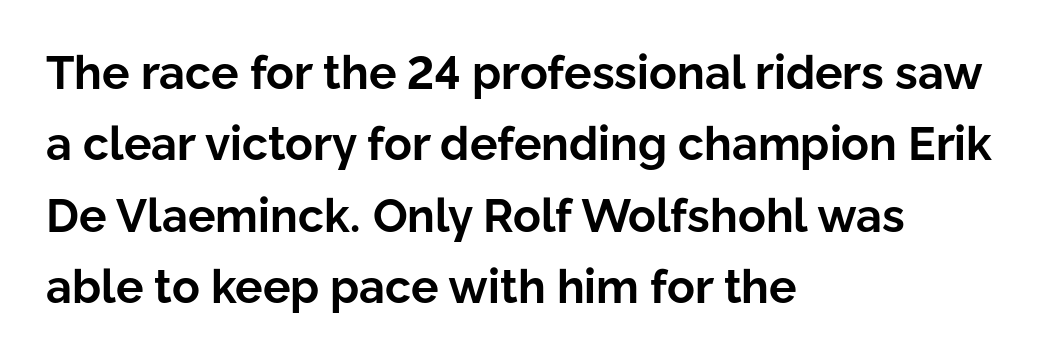
The image shows 46 px bold sans-serif type, upright; set left-aligned, normal line spacing (1.55x), normal letter spacing, not underlined; low stroke contrast and a medium x-height.
